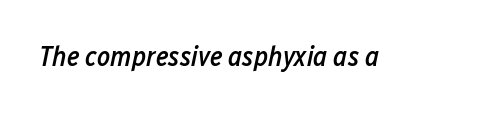
Q: Is the text bold? A: Semi-bold.
Q: Is the text italic (slanted)? A: Yes, it leans right by about 12 degrees.
Q: Is the text underlined? A: No.
Q: Is the spacing between letters normal or unusually wide? A: Normal.
Q: Width (condensed, normal, or wide)? A: Condensed.
Q: Stroke contrast? A: Low.
Q: x-height? A: Medium.
Q: Monospaced? A: No.
